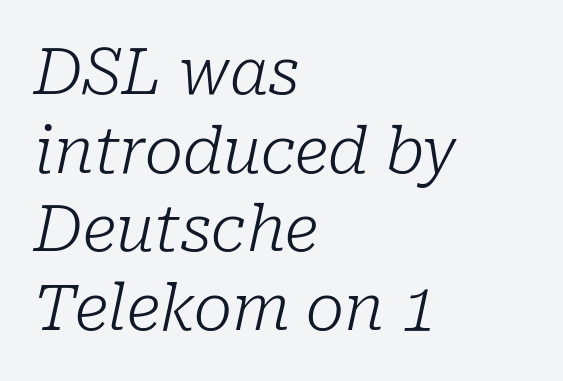
A quiet, ordinary-to-light weight characterises the typeface. Would a proofreader flag this as italicized? Yes. The glyphs in this specimen are seriffed. Line beginnings align vertically; line endings do not.
